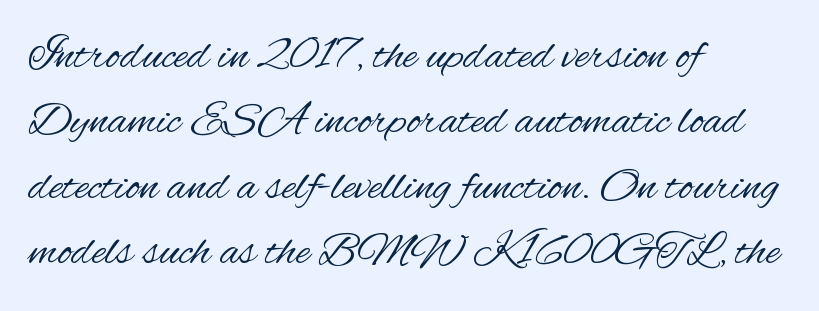
Typeset ragged right — the left edge is the straight one. Caption: standard tracking, unaltered. These lines are composed in type without serifs.
